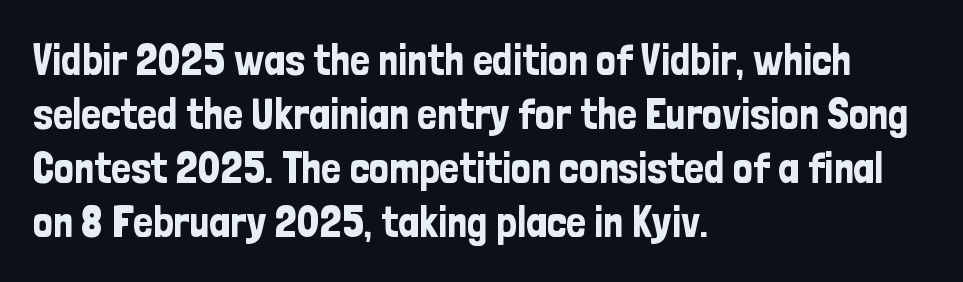
{"serif": "no", "italic": "no", "width": "condensed", "stroke_contrast": "low", "x_height": "medium", "monospaced": "no", "underline": "no", "align": "left", "line_spacing_ratio": 1.23, "letter_spacing": "normal", "letter_spacing_em": 0.0, "glyph_px": 44}
